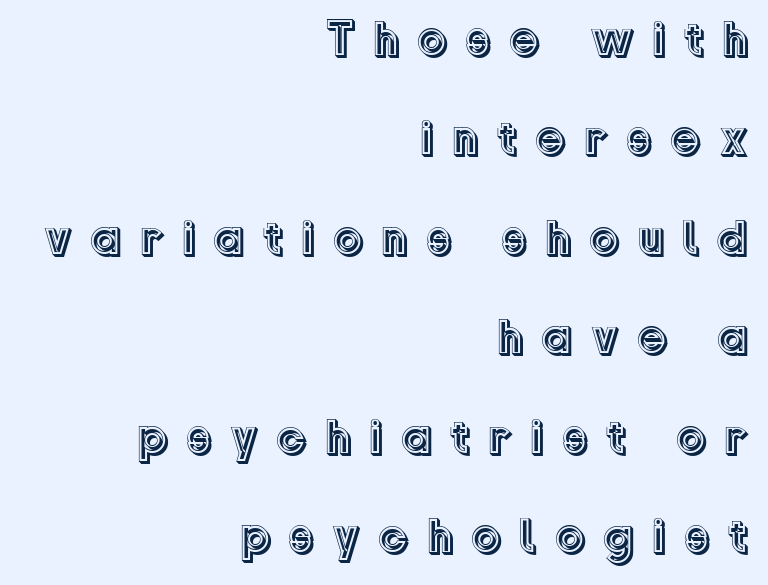
Beneath every word, the page is bare. Each letter keeps its own natural width here, so spacing adapts to shape. The leading is generous, giving the passage an open texture. Ordinary non-slanted type is in use.
